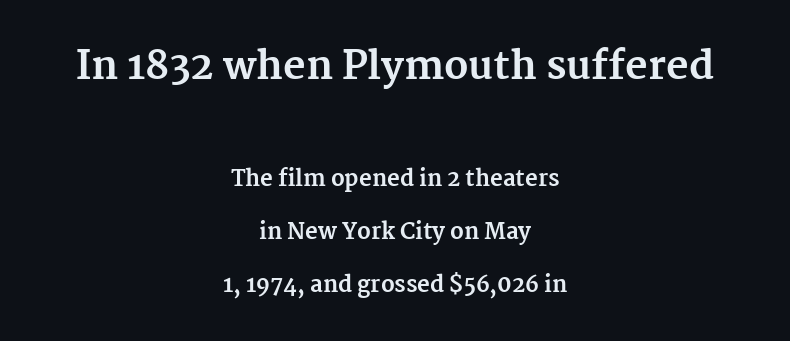
Q: Is the text bold? A: Yes.
Q: Is the text italic (slanted)? A: No, it is upright.
Q: Is the typeface a serif or a sans-serif typeface? A: Serif.
Q: Is the text underlined? A: No.
Q: How is the paragraph aligned? A: Centered.
Q: Is the spacing between letters normal or unusually wide? A: Normal.
Q: Is the spacing between lines tight, normal or loose? A: Loose.
Q: Which block of text is set in a larger size, the first (top) or the second (bottom)? A: The first (top) one.
Q: Width (condensed, normal, or wide)? A: Normal.
Q: Stroke contrast? A: Medium.
Q: x-height? A: Medium.
Q: Monospaced? A: No.
